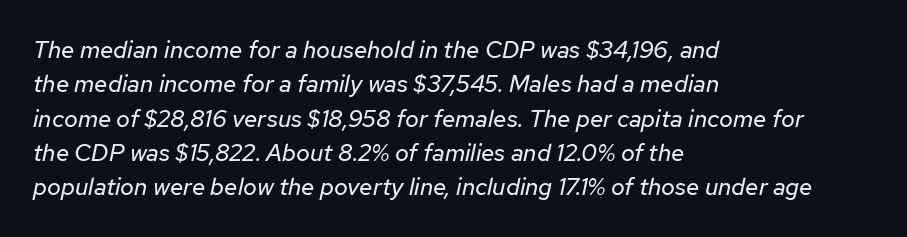
{"italic": "yes", "lean": "right", "slant_degrees": 12, "bold": "no", "underline": "no", "align": "left", "line_spacing": "normal", "line_spacing_ratio": 1.43, "letter_spacing": "normal", "letter_spacing_em": 0.0, "glyph_px": 24}
